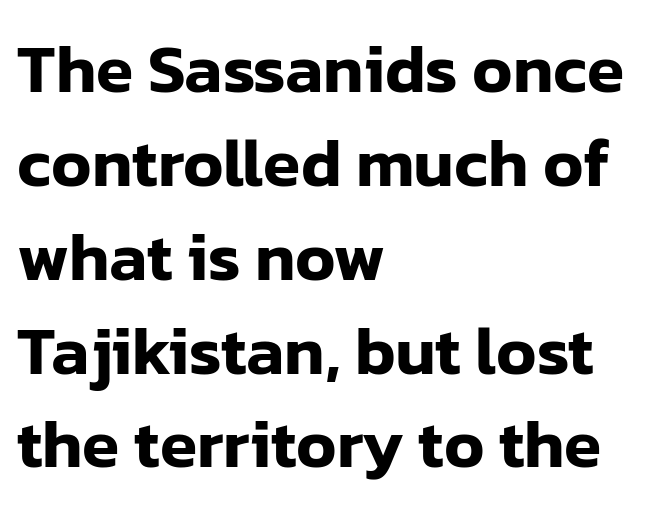
The image shows 68 px sans-serif type, upright; set left-aligned, normal line spacing (1.38x), normal letter spacing, not underlined; low stroke contrast and a medium x-height.
